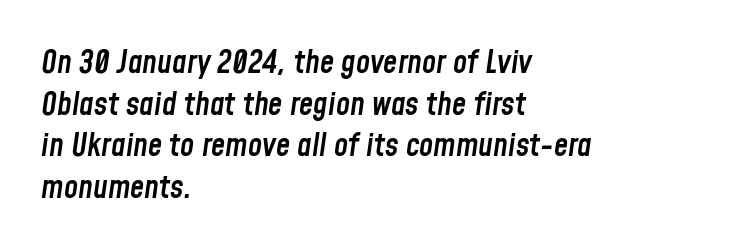
The image shows 32 px semibold, condensed type, italic (leaning right); set left-aligned, normal line spacing (1.3x), normal letter spacing, not underlined; low stroke contrast and a medium x-height.
